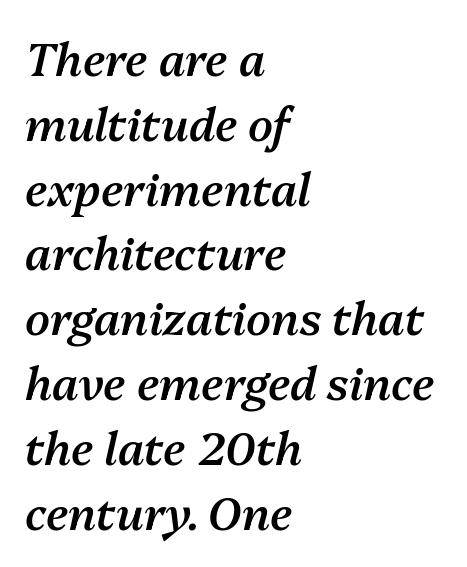
Q: Is the text bold? A: Semi-bold.
Q: Is the text italic (slanted)? A: Yes, it leans right by about 13 degrees.
Q: Is the text underlined? A: No.
Q: How is the paragraph aligned? A: Left-aligned.
Q: Is the spacing between letters normal or unusually wide? A: Normal.
Q: Is the spacing between lines tight, normal or loose? A: Normal.
Q: Width (condensed, normal, or wide)? A: Normal.
Q: Stroke contrast? A: Medium.
Q: x-height? A: Medium.
Q: Monospaced? A: No.
